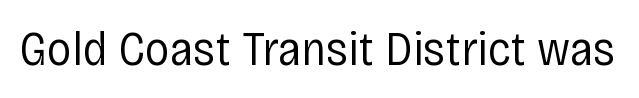
{"serif": "no", "italic": "no", "bold": "no", "weight": "regular", "width": "condensed", "stroke_contrast": "low", "x_height": "large", "monospaced": "no", "underline": "no", "letter_spacing": "normal", "letter_spacing_em": 0.0, "glyph_px": 49}
